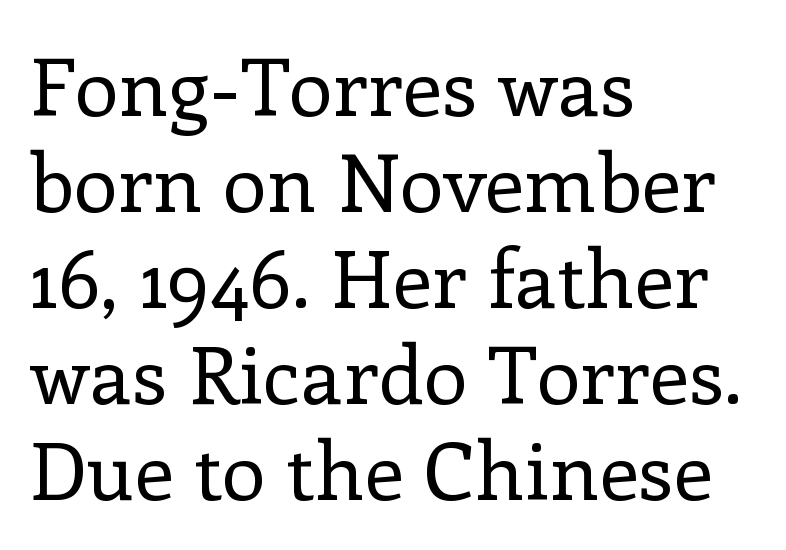
Q: Is the text bold? A: No.
Q: Is the text italic (slanted)? A: No, it is upright.
Q: Is the typeface a serif or a sans-serif typeface? A: Serif.
Q: Is the text underlined? A: No.
Q: How is the paragraph aligned? A: Left-aligned.
Q: Is the spacing between letters normal or unusually wide? A: Normal.
Q: Width (condensed, normal, or wide)? A: Normal.
Q: Stroke contrast? A: Low.
Q: x-height? A: Medium.
Q: Monospaced? A: No.
